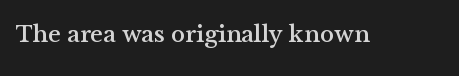
Observe the ordinary spacing: letters are neighbours, not strangers. Underline: absent. Rendered with straight, roman letterforms.
